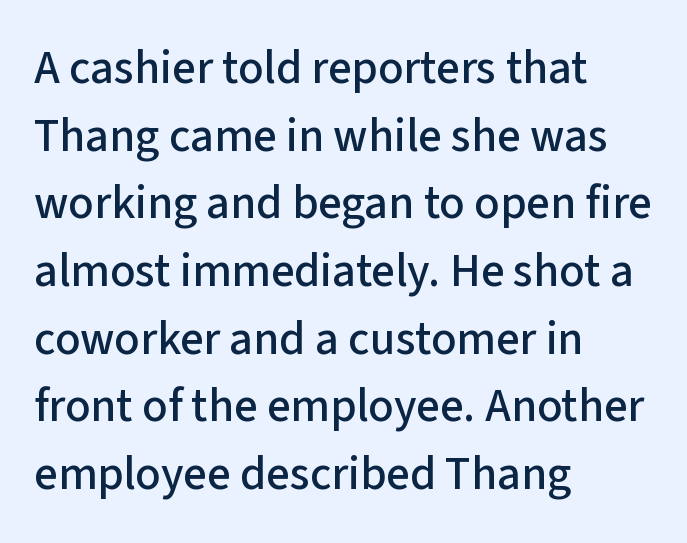
The image shows 47 px sans-serif type, upright; set left-aligned, normal line spacing (1.44x), normal letter spacing, not underlined; low stroke contrast and a medium x-height.
